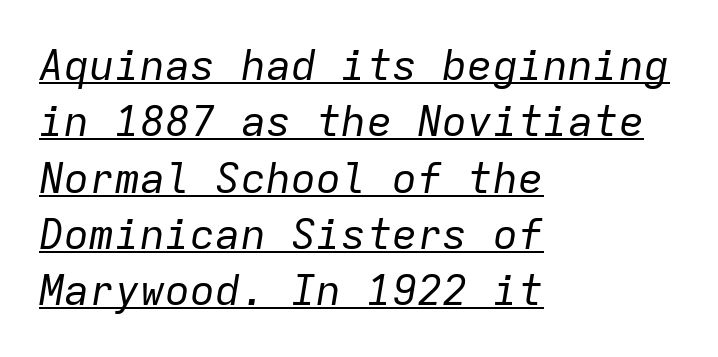
A rule runs beneath these lines of type. The face looks like a standard text weight, possibly lighter. Characters follow at the spacing the type designer built in. Which margin do the lines hug? The left one — the right edge is uneven. Here the designer chose a console-style face with uniform glyph widths. The whole block is typeset with a tilt.
